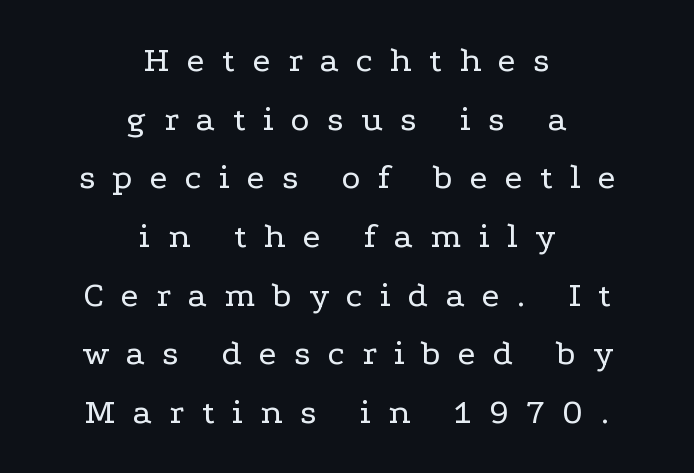
The image shows 36 px regular-weight, wide serif type, upright; set centered, normal line spacing (1.63x), unusually wide letter spacing (+0.48 em), not underlined; low stroke contrast and a medium x-height.
